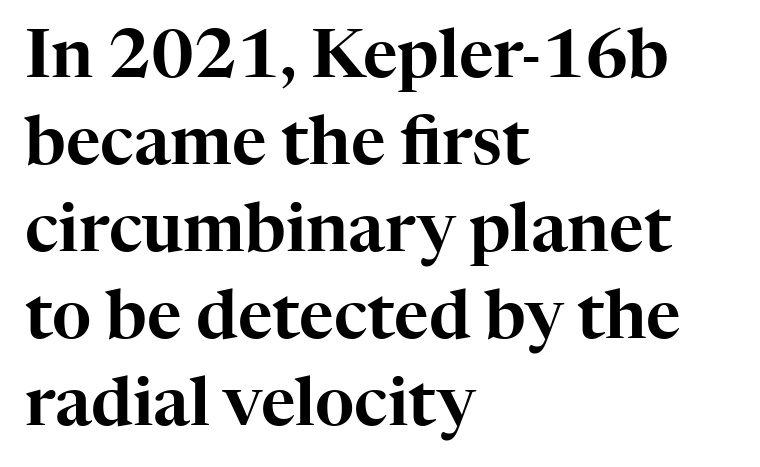
Rows of type keep a routine distance in the vertical direction. The passage is arranged the way most books set body copy — flush left. Honestly, there is no underline to notice here at all. This rendering leaves character spacing at its baseline value. Posture: upright roman.
